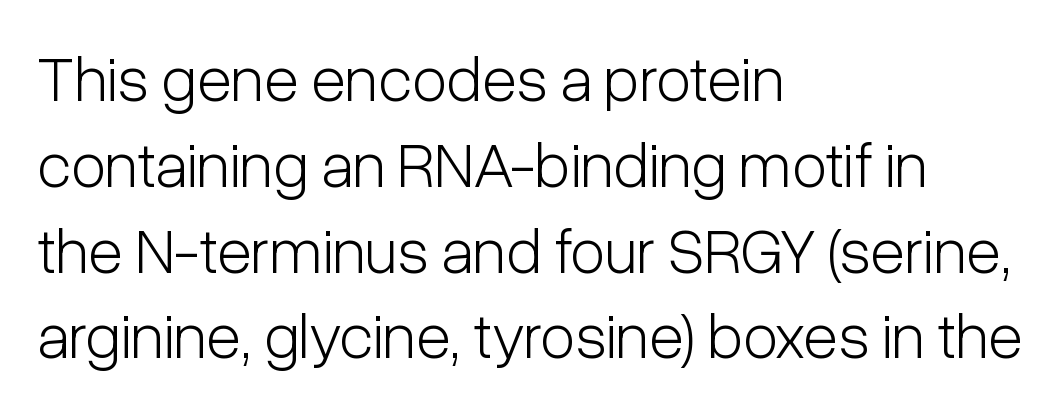
The typesetter chose a ragged-right arrangement here. The lettering holds an erect, upright posture throughout. Look at the tracking — it's just the regular setting, nothing added. Weight: regular or lighter. The zone under the glyphs is completely vacant. Compared with typical paragraphs, the rows here are spaced about the same.
